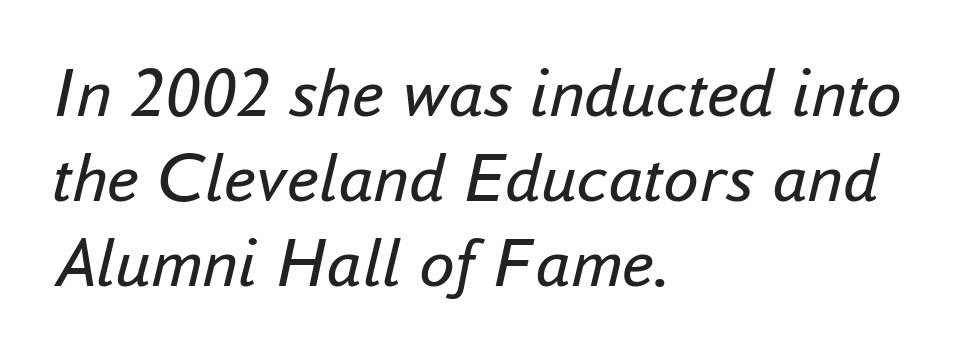
Q: Is the text bold? A: No.
Q: Is the text italic (slanted)? A: Yes, it leans right by about 16 degrees.
Q: Is the text underlined? A: No.
Q: How is the paragraph aligned? A: Left-aligned.
Q: Is the spacing between letters normal or unusually wide? A: Normal.
Q: Width (condensed, normal, or wide)? A: Normal.
Q: Stroke contrast? A: Low.
Q: x-height? A: Small.
Q: Monospaced? A: No.
